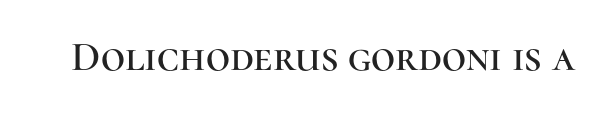
The image shows 42 px serif type, upright; set normal letter spacing, not underlined; high stroke contrast and a medium x-height.
